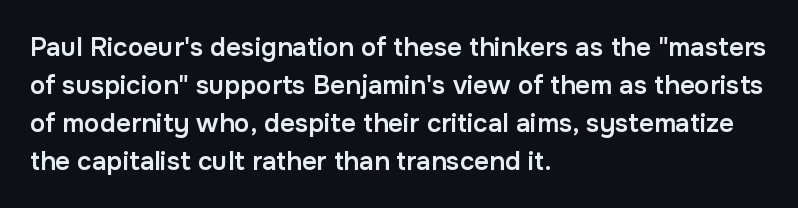
The image shows 26 px text type, upright; set left-aligned, normal line spacing (1.46x), normal letter spacing, not underlined.
